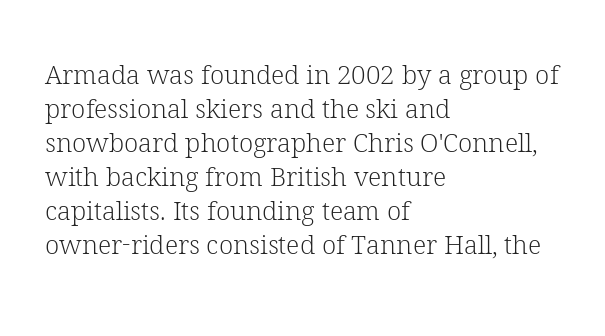
Q: Is the text bold? A: No.
Q: Is the text italic (slanted)? A: No, it is upright.
Q: Is the text underlined? A: No.
Q: How is the paragraph aligned? A: Left-aligned.
Q: Is the spacing between letters normal or unusually wide? A: Normal.
Q: Is the spacing between lines tight, normal or loose? A: Normal.
